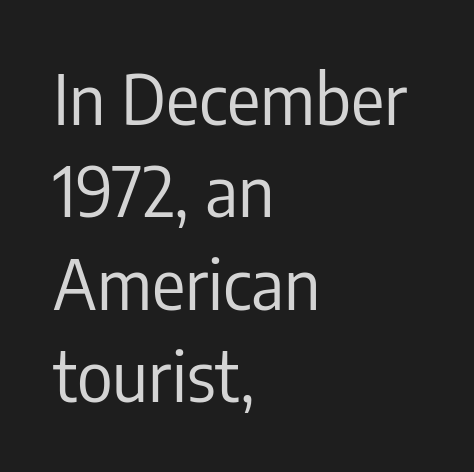
{"serif": "no", "italic": "no", "bold": "no", "weight": "regular", "width": "condensed", "stroke_contrast": "low", "x_height": "medium", "monospaced": "no", "underline": "no", "align": "left", "line_spacing": "normal", "line_spacing_ratio": 1.34, "letter_spacing": "normal", "letter_spacing_em": 0.0, "glyph_px": 69}
